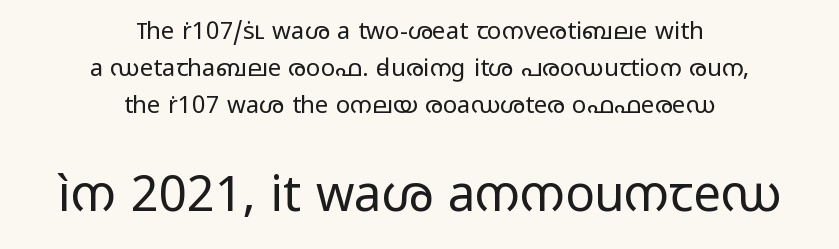
Two sizes are in play, and the larger belongs to the second block. Descenders hang freely into open space. Default kerning and tracking; the words read as compact shapes. Visually the block forms a symmetrical silhouette, jagged on both flanks. Unbolded letterforms with no extra heft. Varying glyph widths throughout — classic text-font behaviour.
